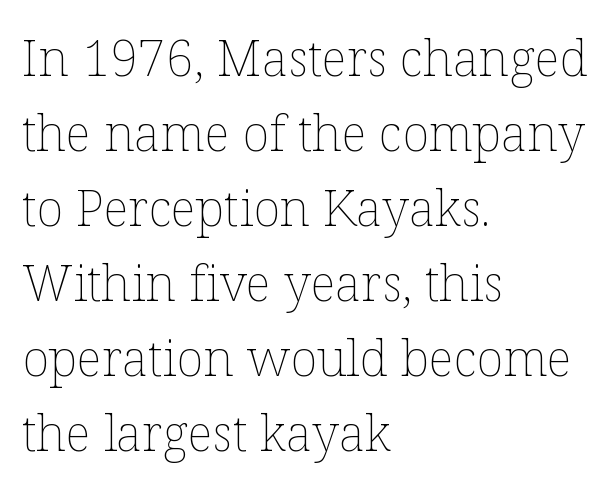
The image shows 50 px thin type, upright; set left-aligned, normal line spacing (1.5x), normal letter spacing, not underlined; low stroke contrast and a medium x-height.
